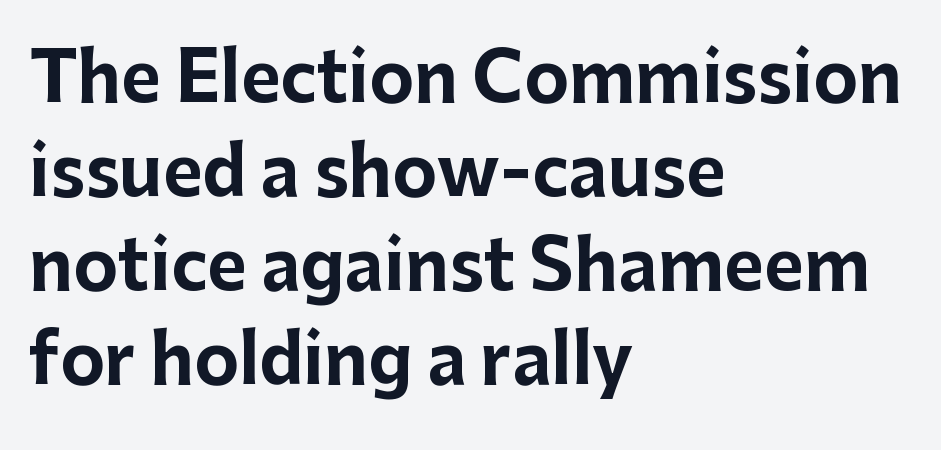
The image shows 68 px bold sans-serif type, upright; set left-aligned, normal line spacing (1.38x), normal letter spacing, not underlined; low stroke contrast and a medium x-height.
